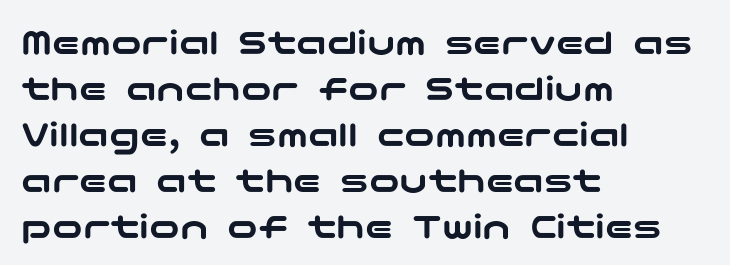
{"serif": "no", "italic": "no", "width": "wide", "stroke_contrast": "low", "x_height": "medium", "underline": "no", "align": "left", "line_spacing_ratio": 1.21, "letter_spacing": "normal", "letter_spacing_em": 0.0, "glyph_px": 38}
